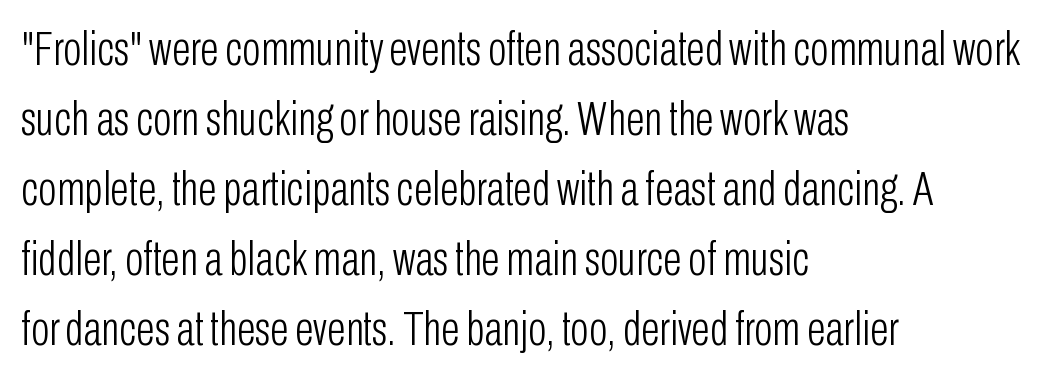
{"serif": "no", "italic": "no", "bold": "no", "weight": "light", "width": "condensed", "stroke_contrast": "low", "x_height": "medium", "monospaced": "no", "underline": "no", "align": "left", "line_spacing": "normal", "line_spacing_ratio": 1.43, "letter_spacing": "normal", "letter_spacing_em": 0.0, "glyph_px": 49}
